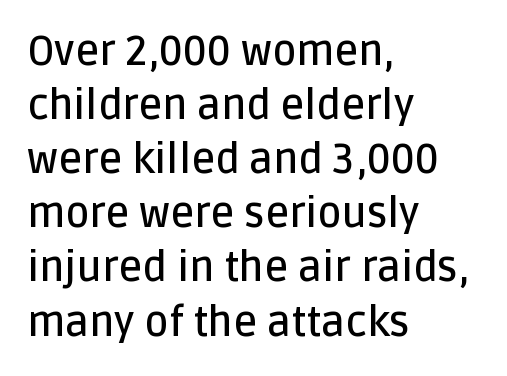
The image shows 41 px semibold sans-serif type, upright; set left-aligned, normal line spacing (1.32x), normal letter spacing, not underlined; low stroke contrast and a large x-height.
